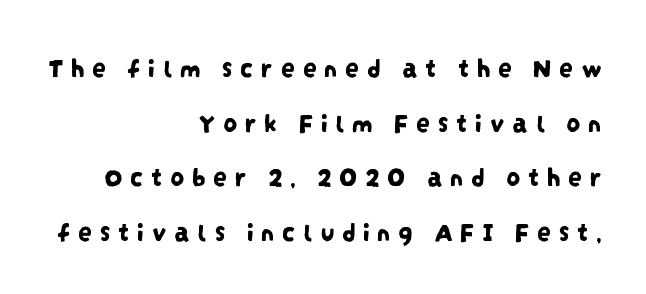
{"serif": "no", "width": "condensed", "stroke_contrast": "low", "x_height": "large", "monospaced": "no", "underline": "no", "align": "right", "line_spacing": "loose", "line_spacing_ratio": 1.95, "letter_spacing": "wide", "letter_spacing_em": 0.26, "glyph_px": 28}
